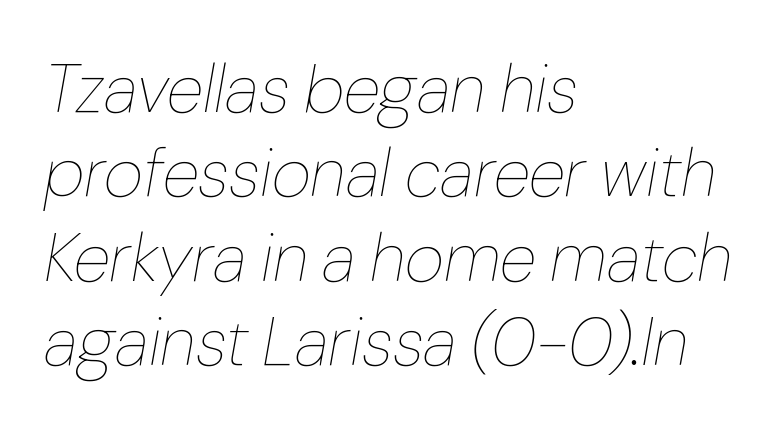
The image shows 68 px thin type, italic (leaning right); set left-aligned, line spacing 1.24x, normal letter spacing, not underlined; low stroke contrast and a medium x-height.
